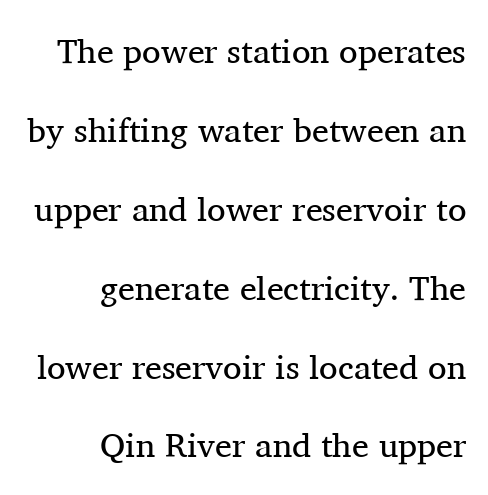
Q: Is the text bold? A: No.
Q: Is the text italic (slanted)? A: No, it is upright.
Q: Is the typeface a serif or a sans-serif typeface? A: Serif.
Q: Is the text underlined? A: No.
Q: How is the paragraph aligned? A: Right-aligned.
Q: Is the spacing between letters normal or unusually wide? A: Normal.
Q: Is the spacing between lines tight, normal or loose? A: Loose.
Q: Width (condensed, normal, or wide)? A: Normal.
Q: Stroke contrast? A: Medium.
Q: x-height? A: Medium.
Q: Monospaced? A: No.
